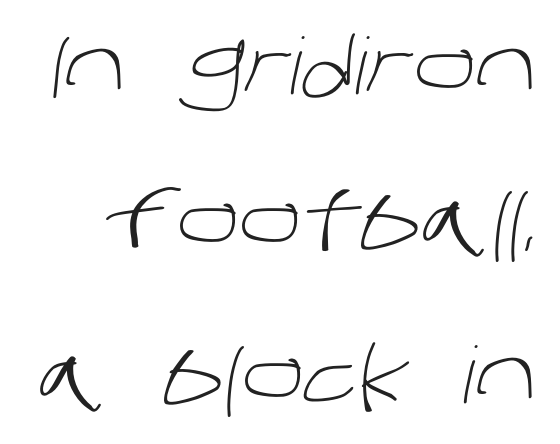
This reads as an unemphasized weight, regular at the heaviest. Are there feet on the stems? There aren't — it's a sans. In terms of leading, this rendering errs on the spacious side. Here the designer chose a conventional face with non-uniform glyph widths.
